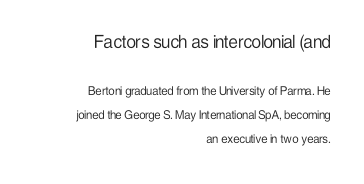
The image shows 21 px text type, upright; set right-aligned, normal line spacing (1.7x), normal letter spacing, not underlined; the first (top) block is 1.5x larger.
